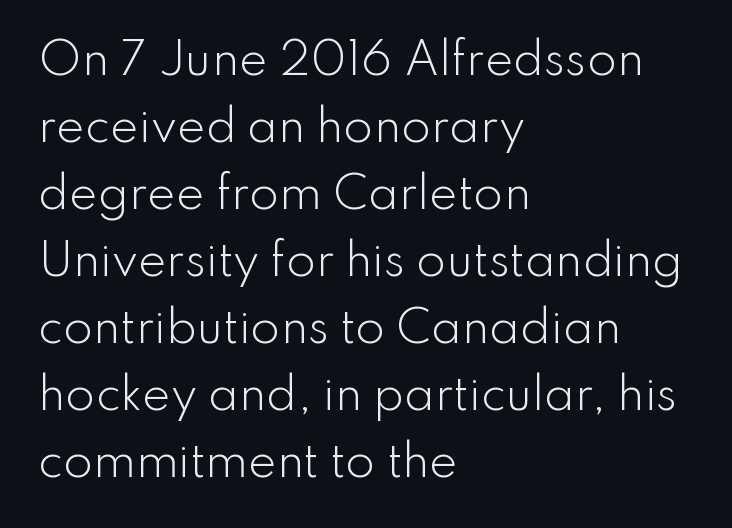
These lines are set flush left with a ragged right edge. Letter spacing: default. Varying glyph widths throughout — classic text-font behaviour. These lines were composed using upright roman letters. Caption: face not bold, strokes unweighted. The space between consecutive lines is moderate.
